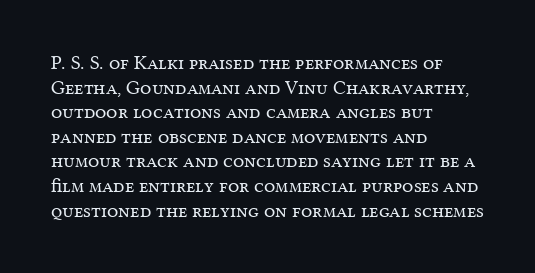
{"italic": "no", "bold": "no", "underline": "no", "align": "left", "line_spacing_ratio": 1.23, "letter_spacing": "normal", "letter_spacing_em": 0.0, "glyph_px": 20}
